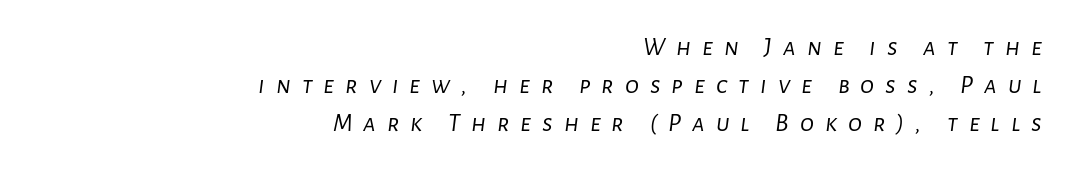
The tracking jumps out immediately: characters are airy and widely separated. Each row of text sits above clean, open space. Short and long lines alike share a common ending point at right. Line spacing here is normal. The passage shown is not bold in any degree.
